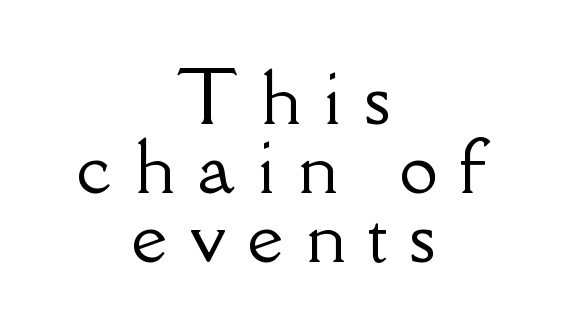
The rag falls on both sides of this text block equally. Words appear elongated and porous because spacing is wide. These lines were composed using upright roman letters. Type style note: has serifs. Is this a fixed-width face? No — the glyphs have proportional, varying widths. Compared with typical paragraphs, the rows here are closer together.
